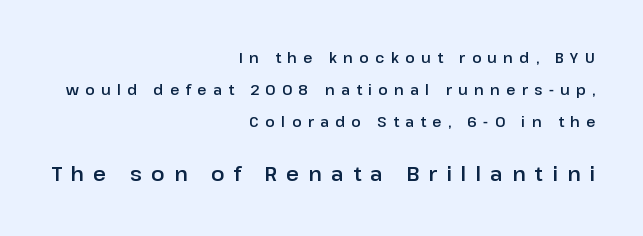
Each word looks stretched out because of the extra space between its letters. Quick note: underline off. All the whitespace from short lines collects on the left. The designer gave the closing block more size than the opening block.
